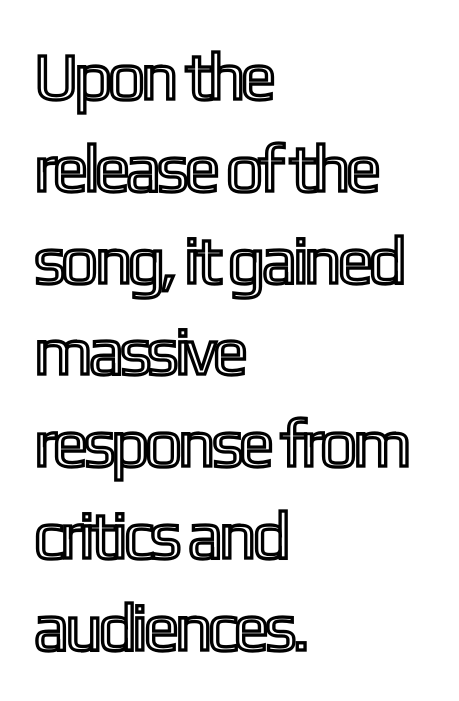
Q: Is the text italic (slanted)? A: No, it is upright.
Q: Is the text underlined? A: No.
Q: How is the paragraph aligned? A: Left-aligned.
Q: Is the spacing between letters normal or unusually wide? A: Normal.
Q: Is the spacing between lines tight, normal or loose? A: Normal.
Q: Width (condensed, normal, or wide)? A: Condensed.
Q: x-height? A: Medium.
Q: Monospaced? A: No.
